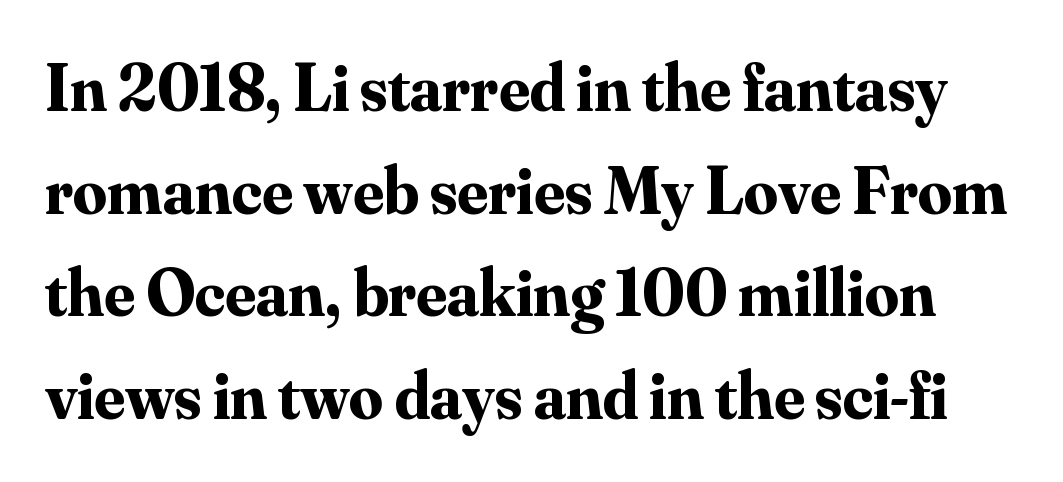
{"serif": "yes", "italic": "no", "bold": "yes", "weight": "bold", "width": "normal", "stroke_contrast": "medium", "x_height": "small", "monospaced": "no", "underline": "no", "line_spacing": "normal", "line_spacing_ratio": 1.53, "letter_spacing": "normal", "letter_spacing_em": 0.0, "glyph_px": 67}
